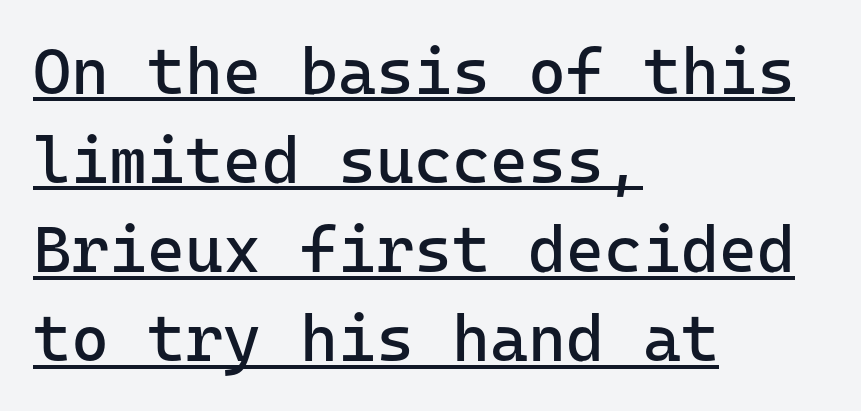
Q: Is the text bold? A: No.
Q: Is the text italic (slanted)? A: No, it is upright.
Q: Is the typeface a serif or a sans-serif typeface? A: Sans-serif.
Q: Is the text underlined? A: Yes.
Q: How is the paragraph aligned? A: Left-aligned.
Q: Is the spacing between letters normal or unusually wide? A: Normal.
Q: Is the spacing between lines tight, normal or loose? A: Normal.
Q: Width (condensed, normal, or wide)? A: Normal.
Q: Stroke contrast? A: Low.
Q: x-height? A: Medium.
